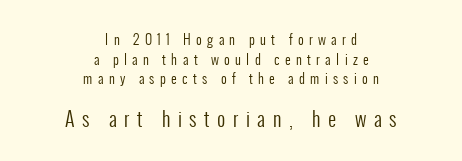
The image shows 20 px text type, upright; set centered, normal line spacing (1.4x), unusually wide letter spacing (+0.38 em), not underlined; the second (bottom) block is 1.43x larger.
